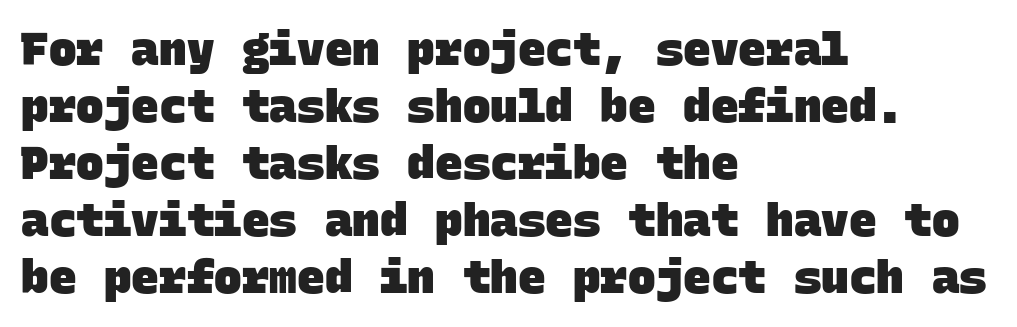
The image shows 46 px heavy sans-serif type, monospaced; set left-aligned, line spacing 1.24x, normal letter spacing, not underlined; low stroke contrast and a large x-height.
